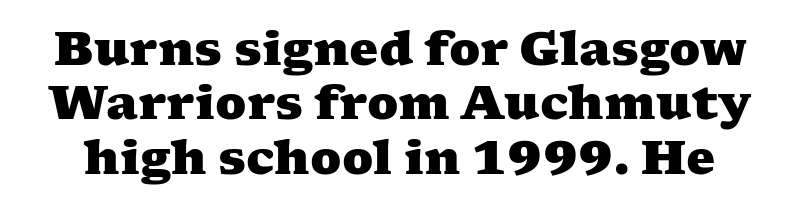
Q: Is the text bold? A: Yes.
Q: Is the typeface a serif or a sans-serif typeface? A: Serif.
Q: Is the text underlined? A: No.
Q: Is the spacing between letters normal or unusually wide? A: Normal.
Q: Width (condensed, normal, or wide)? A: Wide.
Q: Stroke contrast? A: Medium.
Q: x-height? A: Medium.
Q: Monospaced? A: No.
